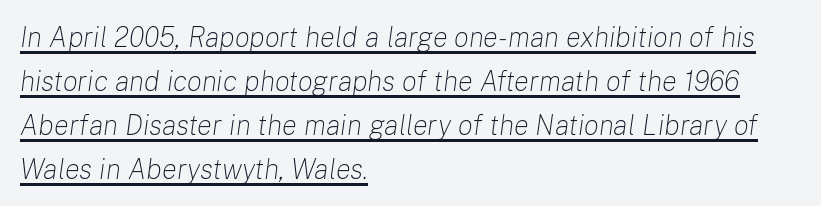
Caption: standard tracking, unaltered. Is this a fixed-width face? No — the glyphs have proportional, varying widths. The strokes carry an ordinary text weight at most. This sample carries an underscore along the baseline area.
